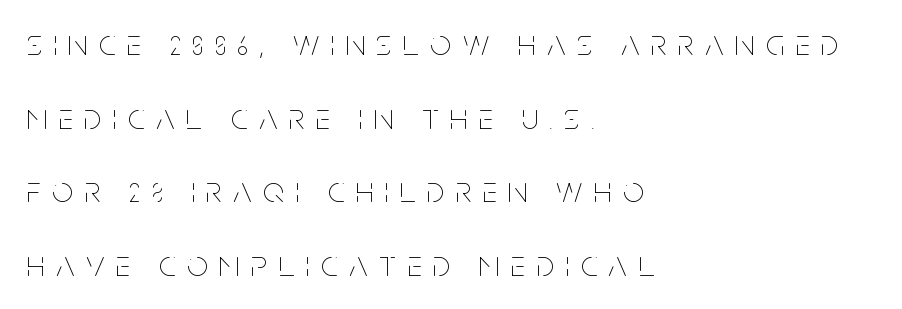
{"italic": "no", "bold": "no", "weight": "thin", "width": "condensed", "stroke_contrast": "low", "x_height": "large", "monospaced": "no", "underline": "no", "align": "left", "line_spacing": "loose", "line_spacing_ratio": 1.99, "letter_spacing": "wide", "letter_spacing_em": 0.31, "glyph_px": 37}
